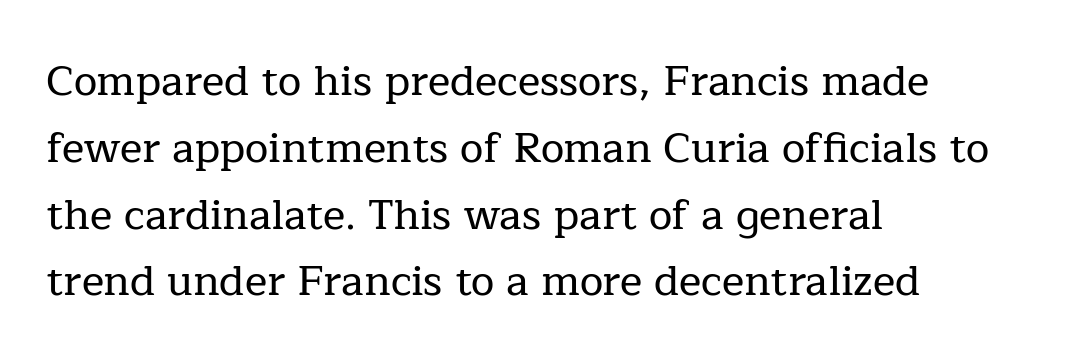
The passage is arranged the way most books set body copy — flush left. Rule under the text: the space is simply empty. To sum up the face: it has serifs. Note the varied advance widths — an 'i' is clearly narrower than an 'm'. A typesetter would call this zero additional tracking.
